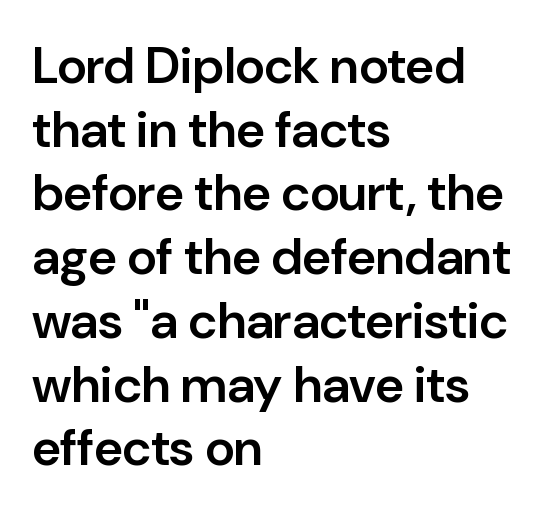
Each line starts at the same left margin while the right side varies. How heavy is the stroke? Medium-heavy — a semibold, shy of bold. The line-height multiplier appears to be the usual default. Is there any slant? The stems are plumb. Type without underlining.
